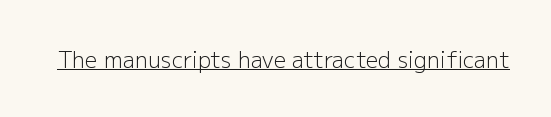
The image shows 22 px text type, upright; set normal letter spacing, underlined.
